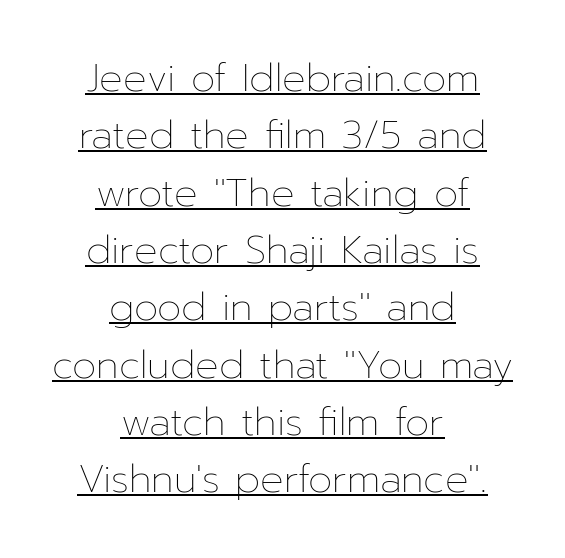
Q: Is the text bold? A: No.
Q: Is the text italic (slanted)? A: No, it is upright.
Q: Is the text underlined? A: Yes.
Q: How is the paragraph aligned? A: Centered.
Q: Is the spacing between letters normal or unusually wide? A: Normal.
Q: Is the spacing between lines tight, normal or loose? A: Normal.
Q: Width (condensed, normal, or wide)? A: Normal.
Q: Stroke contrast? A: Low.
Q: x-height? A: Medium.
Q: Monospaced? A: No.
